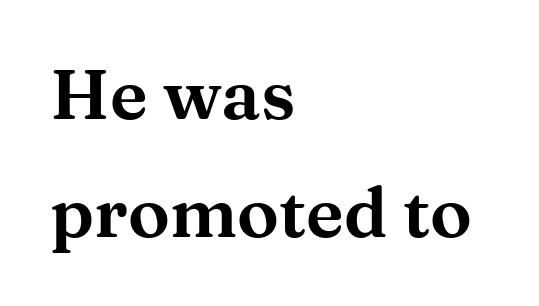
In terms of letterform style, serifs are clearly present. The setting favours the left margin, as ordinary paragraphs usually do. There is no visible air inserted between adjacent glyphs. The font's upright variant was chosen for this text. How would I describe the line gaps? Plain and ordinary. The passage shown is not underscored anywhere.
